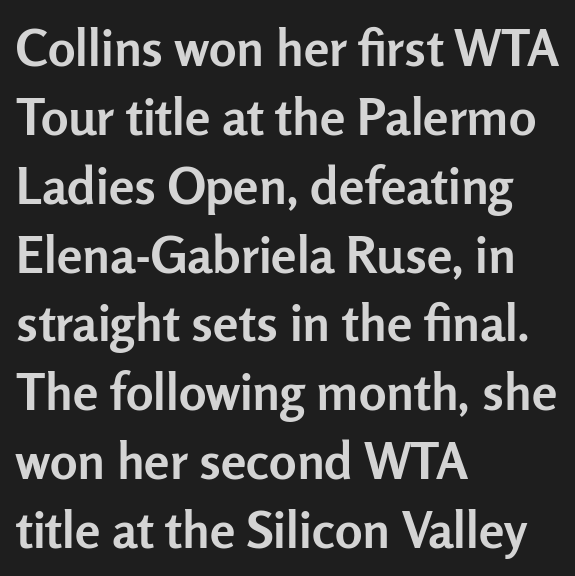
{"serif": "no", "italic": "no", "bold": "yes", "weight": "semibold", "width": "normal", "stroke_contrast": "low", "x_height": "medium", "monospaced": "no", "underline": "no", "align": "left", "line_spacing": "normal", "line_spacing_ratio": 1.35, "letter_spacing": "normal", "letter_spacing_em": 0.0, "glyph_px": 51}
